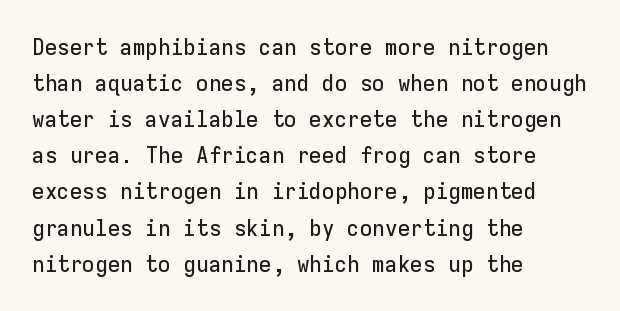
The image shows 23 px text type, upright; set left-aligned, normal line spacing (1.57x), normal letter spacing, not underlined.
